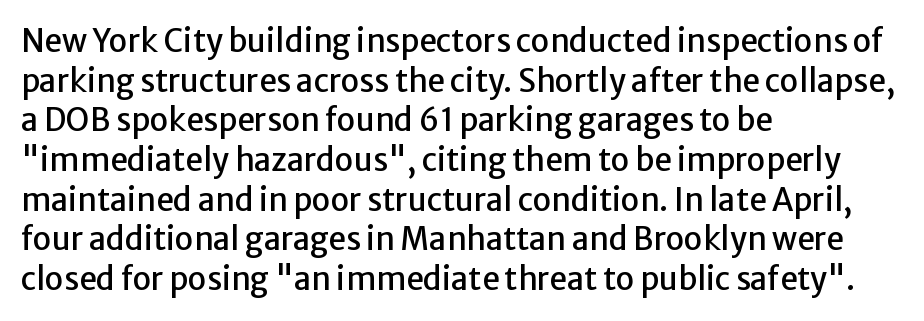
The space beneath each line is pristine and unruled. Tracking here is standard; glyphs follow each other at the usual distance. Each new line begins a customary step beneath the previous one. Do the characters align in a grid? No, the font is proportional. Rendered with straight, roman letterforms. This sample is left-justified, so line endings fall wherever the words run out.
